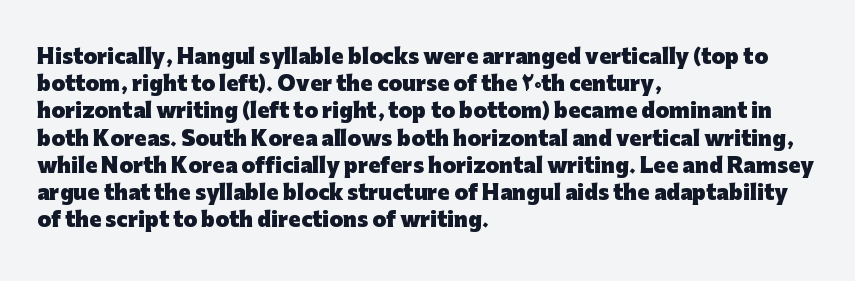
Q: Is the text bold? A: Yes.
Q: Is the text italic (slanted)? A: No, it is upright.
Q: Is the text underlined? A: No.
Q: How is the paragraph aligned? A: Left-aligned.
Q: Is the spacing between letters normal or unusually wide? A: Normal.
Q: Is the spacing between lines tight, normal or loose? A: Normal.
